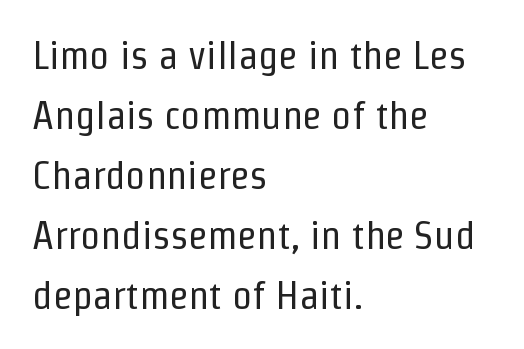
{"serif": "no", "italic": "no", "bold": "no", "weight": "regular", "width": "condensed", "stroke_contrast": "low", "x_height": "medium", "monospaced": "no", "underline": "no", "align": "left", "line_spacing": "normal", "line_spacing_ratio": 1.5, "letter_spacing": "normal", "letter_spacing_em": 0.0, "glyph_px": 40}
